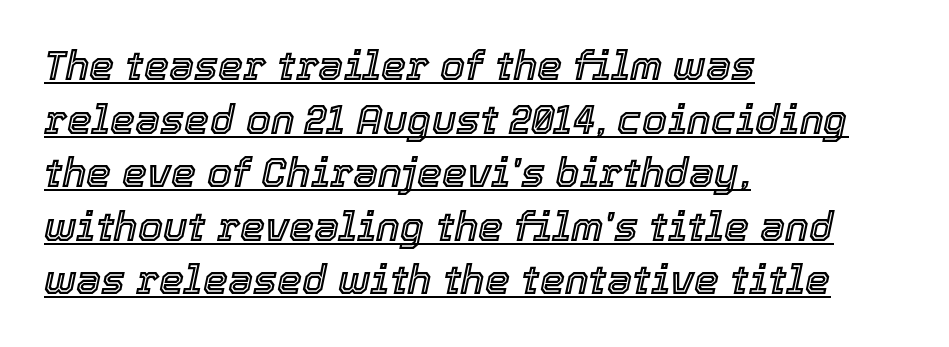
Q: Is the text italic (slanted)? A: Yes, it leans right by about 12 degrees.
Q: Is the text underlined? A: Yes.
Q: How is the paragraph aligned? A: Left-aligned.
Q: Is the spacing between letters normal or unusually wide? A: Normal.
Q: Is the spacing between lines tight, normal or loose? A: Normal.
Q: Width (condensed, normal, or wide)? A: Normal.
Q: x-height? A: Medium.
Q: Monospaced? A: No.
